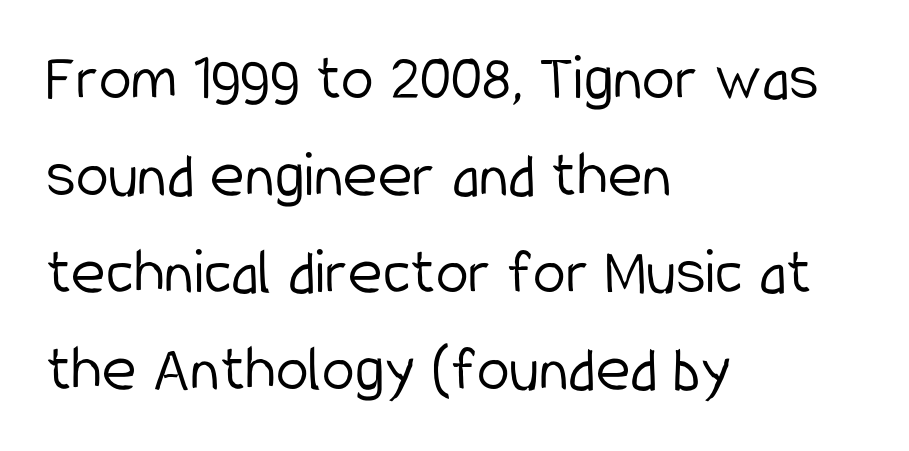
The image shows 66 px light, condensed sans-serif type, upright; set left-aligned, normal line spacing (1.47x), normal letter spacing, not underlined; low stroke contrast and a medium x-height.
